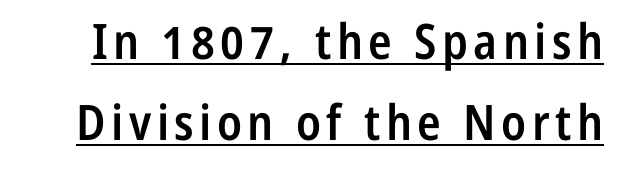
Has an underline been added? It has. The leading is moderate, giving the passage an even texture. Do the letters lean? They stand straight. The rendering uses a semibold face; strokes are thickened but not to full bold. Each letter keeps its own natural width here, so spacing adapts to shape. Does the type have serifs? No, each stem ends abruptly.
